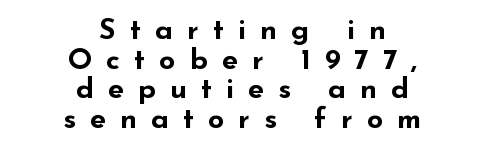
{"serif": "no", "italic": "no", "bold": "yes", "weight": "bold", "width": "wide", "stroke_contrast": "low", "x_height": "small", "monospaced": "no", "underline": "no", "align": "center", "line_spacing": "tight", "line_spacing_ratio": 1.02, "letter_spacing": "wide", "letter_spacing_em": 0.48, "glyph_px": 29}
